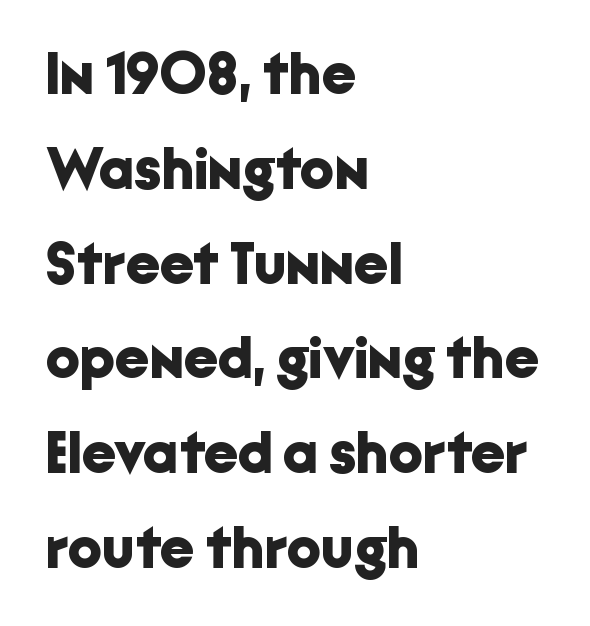
{"serif": "no", "italic": "no", "bold": "yes", "weight": "bold", "width": "normal", "stroke_contrast": "low", "x_height": "medium", "monospaced": "no", "underline": "no", "align": "left", "line_spacing": "normal", "line_spacing_ratio": 1.58, "letter_spacing": "normal", "letter_spacing_em": 0.0, "glyph_px": 60}
